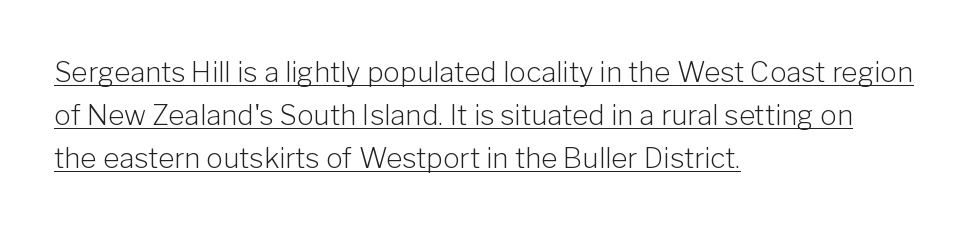
The image shows 28 px light sans-serif type, upright; set left-aligned, normal line spacing (1.54x), normal letter spacing, underlined; low stroke contrast and a medium x-height.
